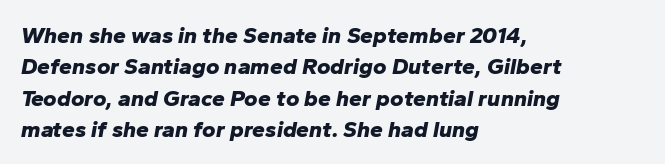
The image shows 23 px bold type, italic (leaning right); set left-aligned, normal line spacing (1.36x), normal letter spacing, not underlined.
